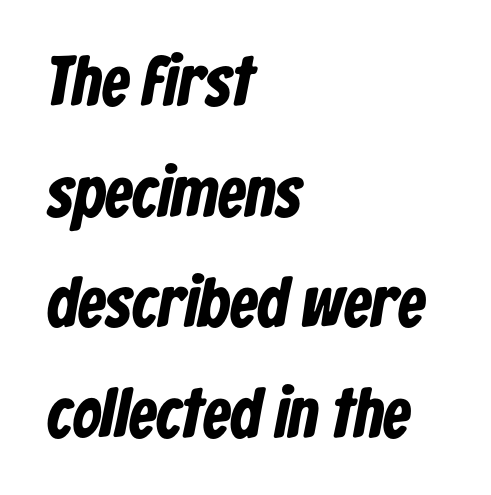
Is the type bold? Yes — the strokes are clearly thick and heavy. The rendering uses natural spacing where letterforms have individual widths. The zone under the glyphs is completely vacant. Which margin do the lines hug? The left one — the right edge is uneven. In terms of leading, this rendering sits right in the middle.
